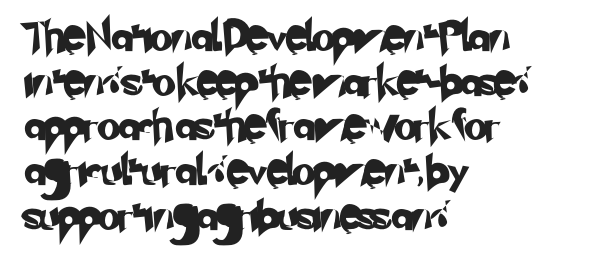
Students, observe: this is what conventionally led text looks like. The paragraph has a hard left edge and a soft right edge. Standard letterfit; no display-style spreading of the glyphs. Serif or sans? Sans — the stroke terminals are bare. The foot of each line stays bare and open. A typesetter would call this proportional, since set widths differ per character.
